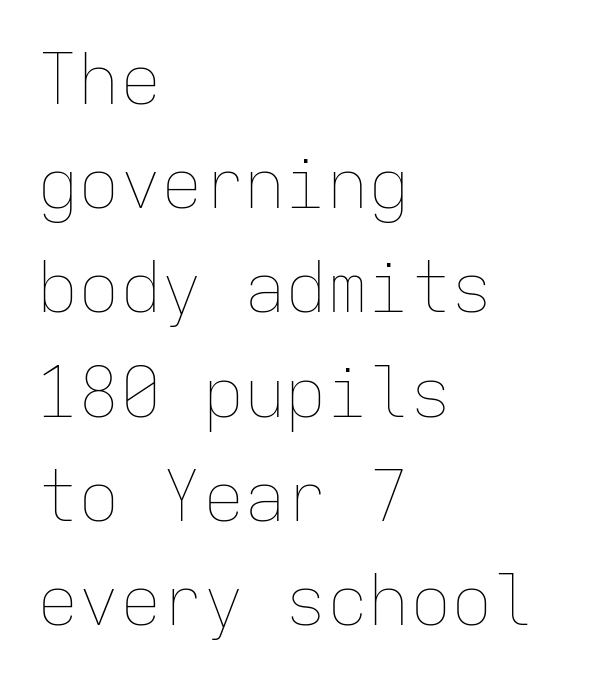
{"italic": "no", "bold": "no", "weight": "thin", "width": "normal", "stroke_contrast": "low", "x_height": "medium", "monospaced": "yes", "underline": "no", "align": "left", "line_spacing": "normal", "line_spacing_ratio": 1.51, "letter_spacing": "normal", "letter_spacing_em": 0.0, "glyph_px": 69}
